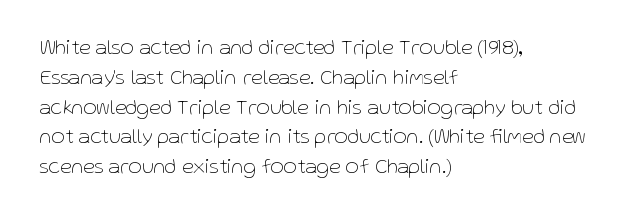
Quick note: interline space is typical. Nothing unusual about the tracking: characters are spaced as the font intends. Unmarked baselines from the first word to the last. No italicization has been applied; the sample stays upright.
